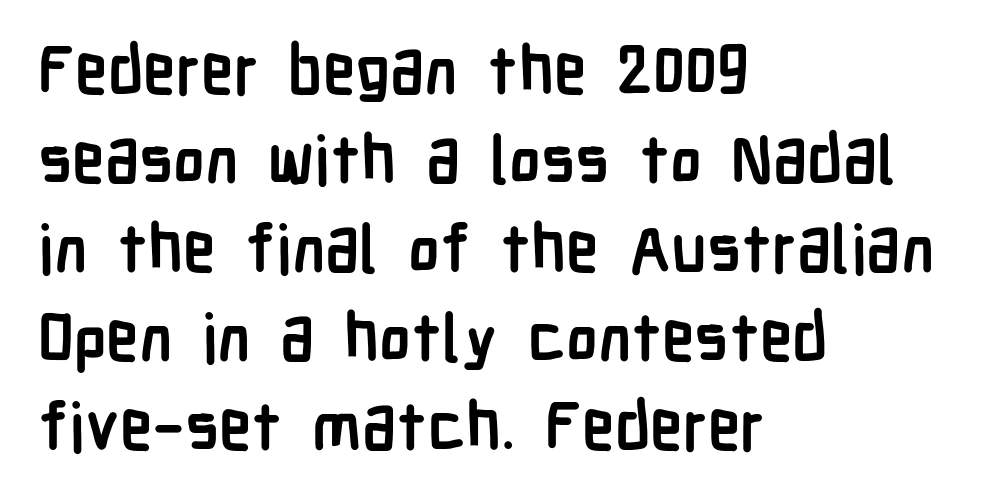
Check where the strokes stop: nothing finishes them off — pure sans. Line spacing here is normal. Default kerning and tracking; the words read as compact shapes. A classic flush-left, rag-right setting is used for this passage. The gap between lines stays unmarked.
